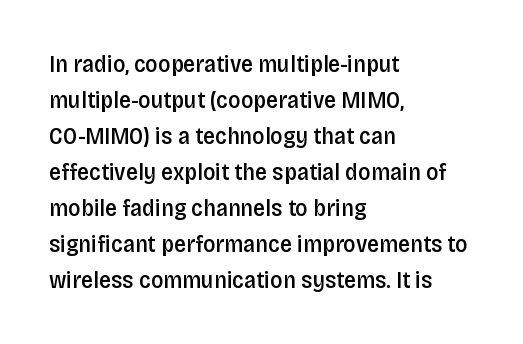
{"italic": "no", "bold": "semi", "underline": "no", "align": "left", "line_spacing": "normal", "line_spacing_ratio": 1.5, "letter_spacing": "normal", "letter_spacing_em": 0.0, "glyph_px": 24}
